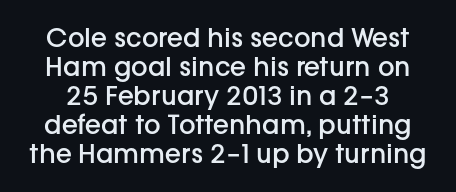
{"italic": "no", "bold": "semi", "underline": "no", "line_spacing": "tight", "line_spacing_ratio": 1.12, "letter_spacing": "normal", "letter_spacing_em": 0.0, "glyph_px": 26}
